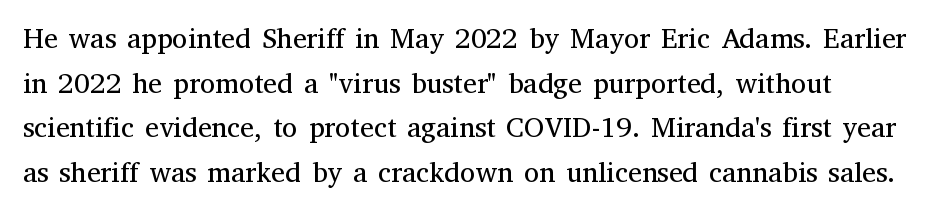
The image shows 28 px regular-weight serif type, upright; set left-aligned, normal line spacing (1.59x), normal letter spacing, not underlined; medium stroke contrast and a medium x-height.
